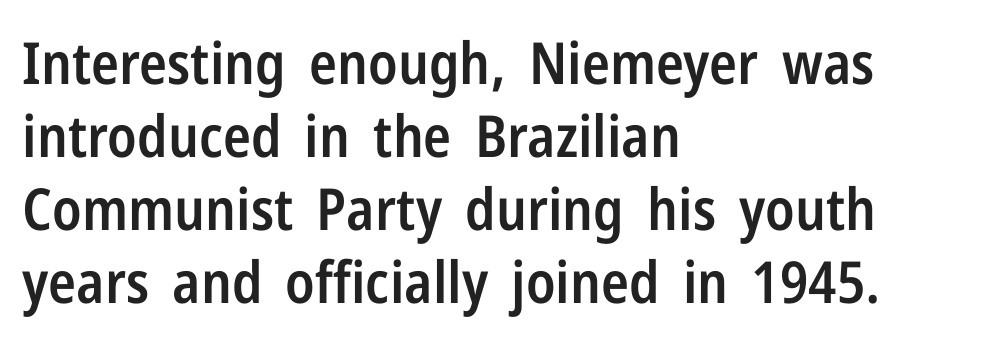
The image shows 58 px semibold, condensed sans-serif type, upright; set left-aligned, normal line spacing (1.26x), normal letter spacing, not underlined; low stroke contrast and a medium x-height.
